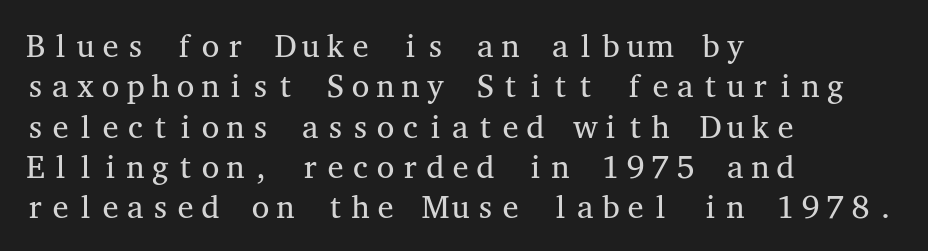
The image shows 32 px regular-weight, wide serif type, upright, monospaced; set left-aligned, normal line spacing (1.26x), normal letter spacing, not underlined; medium stroke contrast and a medium x-height.
